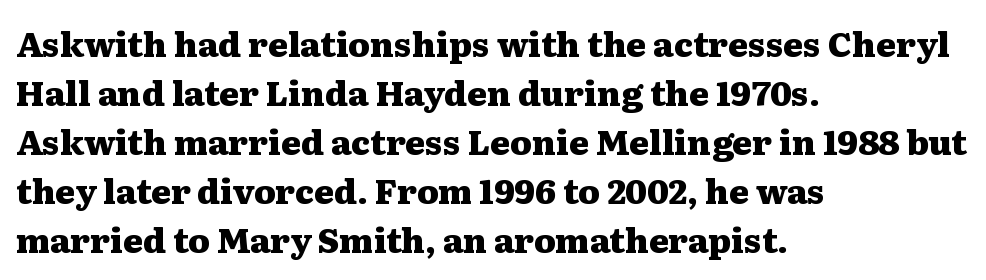
Q: Is the text bold? A: Yes.
Q: Is the text italic (slanted)? A: No, it is upright.
Q: Is the typeface a serif or a sans-serif typeface? A: Serif.
Q: Is the text underlined? A: No.
Q: How is the paragraph aligned? A: Left-aligned.
Q: Is the spacing between letters normal or unusually wide? A: Normal.
Q: Is the spacing between lines tight, normal or loose? A: Normal.
Q: Width (condensed, normal, or wide)? A: Wide.
Q: Stroke contrast? A: Medium.
Q: x-height? A: Medium.
Q: Monospaced? A: No.
